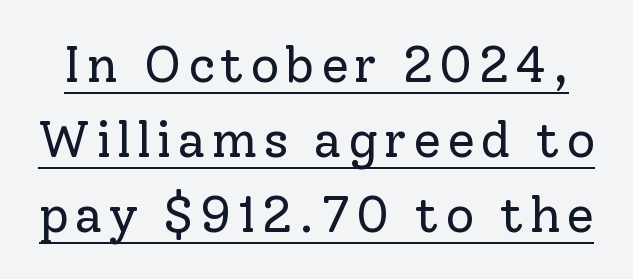
{"serif": "yes", "italic": "no", "bold": "no", "weight": "regular", "width": "normal", "stroke_contrast": "low", "x_height": "medium", "monospaced": "no", "underline": "yes", "line_spacing": "normal", "line_spacing_ratio": 1.5, "glyph_px": 50}
